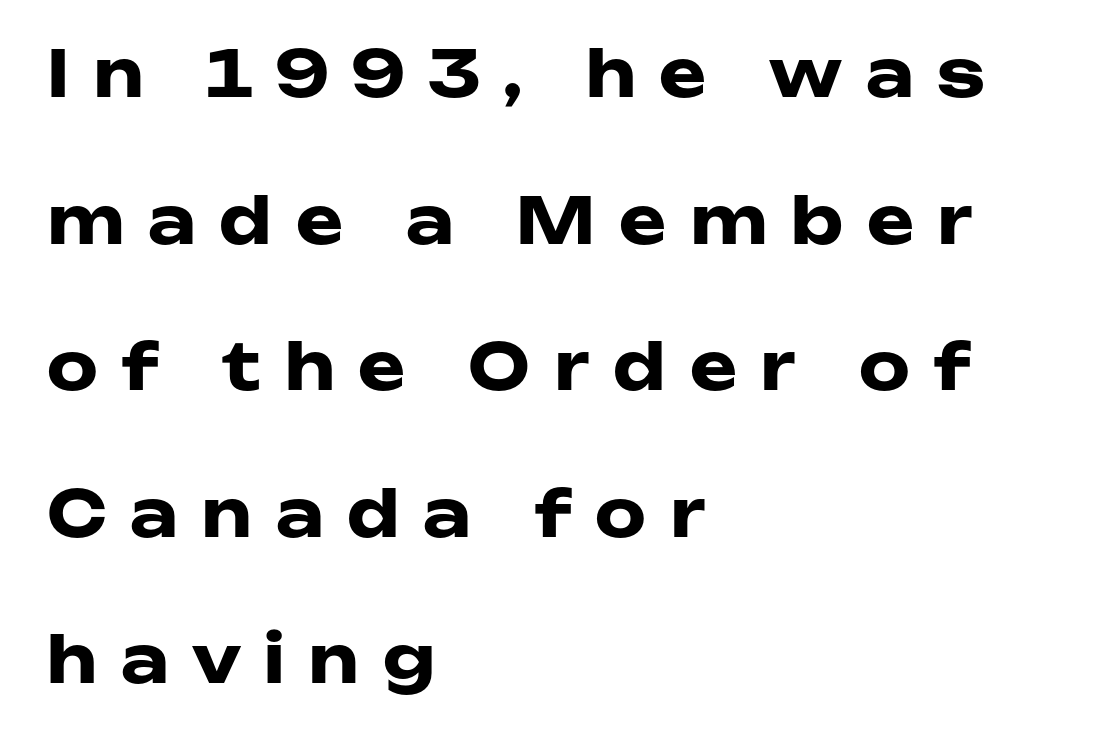
Q: Is the text bold? A: Yes.
Q: Is the text italic (slanted)? A: No, it is upright.
Q: Is the typeface a serif or a sans-serif typeface? A: Sans-serif.
Q: Is the text underlined? A: No.
Q: How is the paragraph aligned? A: Left-aligned.
Q: Is the spacing between letters normal or unusually wide? A: Unusually wide.
Q: Is the spacing between lines tight, normal or loose? A: Loose.
Q: Width (condensed, normal, or wide)? A: Wide.
Q: Stroke contrast? A: Low.
Q: x-height? A: Medium.
Q: Monospaced? A: No.
